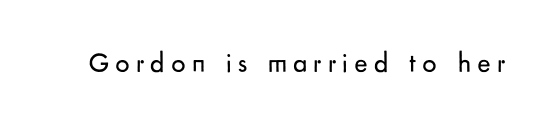
The image shows 28 px regular-weight sans-serif type, upright; set unusually wide letter spacing (+0.22 em), not underlined; low stroke contrast and a small x-height.
